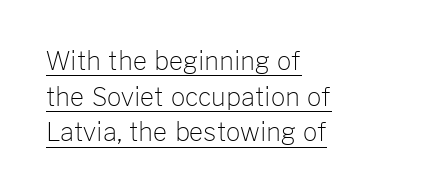
{"italic": "no", "bold": "no", "underline": "yes", "align": "left", "line_spacing": "normal", "line_spacing_ratio": 1.43, "letter_spacing": "normal", "letter_spacing_em": 0.0, "glyph_px": 25}
